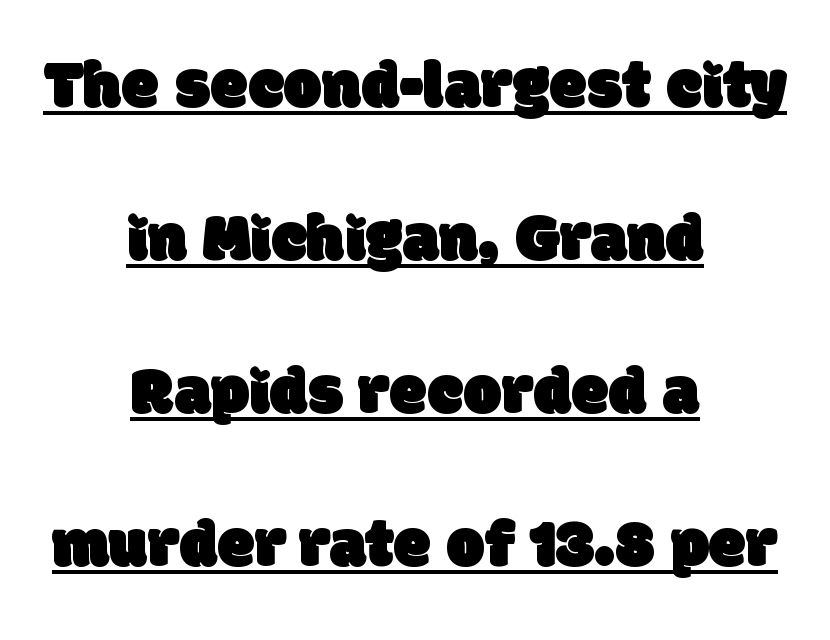
The image shows 68 px sans-serif type; set centered, loose line spacing (2.25x), normal letter spacing, underlined; low stroke contrast and a large x-height.
